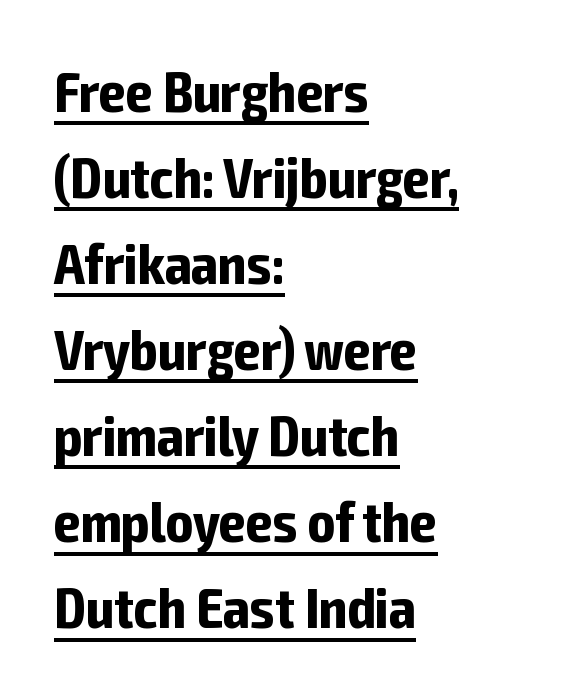
The image shows 57 px bold, condensed sans-serif type, upright; set left-aligned, normal line spacing (1.51x), normal letter spacing, underlined; low stroke contrast and a medium x-height.
